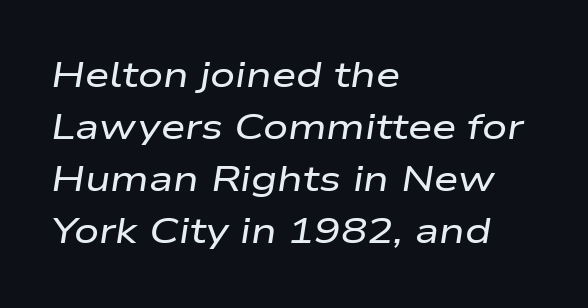
Type without underlining. The vertical gap from one line to the next is medium. The typesetter chose a ragged-right arrangement here. Yep, that's italic — everything's leaning.
